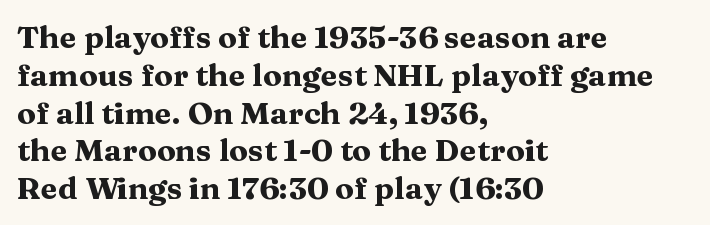
This sample uses plain, unmodified letter spacing. Varying glyph widths throughout — classic text-font behaviour. Posture: vertical. The face used here has the dense, thick strokes of a bold.
